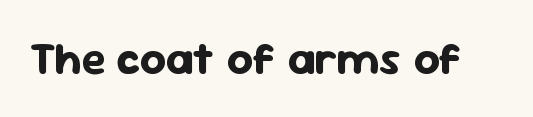
Students, note that the glyphs here touch the page at normal intervals. Varying glyph widths throughout — classic text-font behaviour. Typographically, this falls in the sans-serif category. Thick stems and heavy bowls — unmistakably bold. The letters stand straight up with perfectly vertical stems. The zone under the glyphs is completely vacant.
